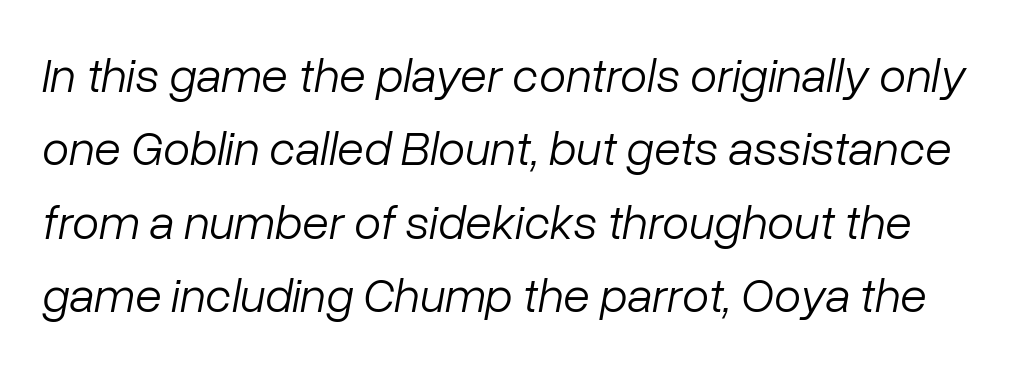
Standard letterfit; no display-style spreading of the glyphs. Normally led — the rows are evenly, conventionally spaced. The cut favours lightness, reaching ordinary text weight at its darkest. Each letter keeps its own natural width here, so spacing adapts to shape. Only glyphs here, with clear space below each row. The lettering tilts uniformly, giving the passage an italic look.
